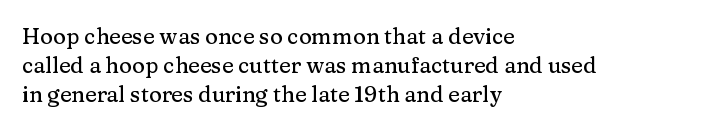
{"italic": "no", "underline": "no", "align": "left", "line_spacing": "normal", "line_spacing_ratio": 1.32, "letter_spacing": "normal", "letter_spacing_em": 0.0, "glyph_px": 22}
